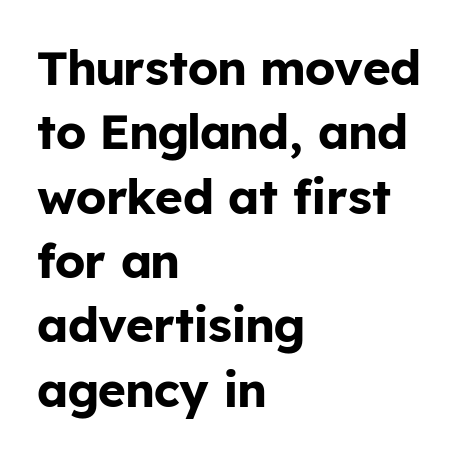
The lines sit at an ordinary, default distance from one another. Just letters on the line, the space beneath them empty. Serif or sans? Sans — the stroke terminals are bare. The rag falls on the right side of this text block. Think of a printed novel: that variable character pitch is what you see here. Standard letterfit; no display-style spreading of the glyphs.
